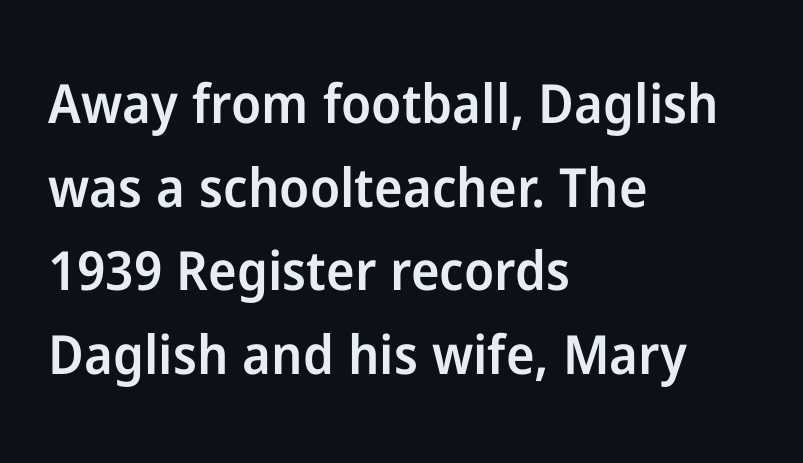
{"serif": "no", "italic": "no", "bold": "semi", "weight": "semibold", "width": "normal", "stroke_contrast": "low", "x_height": "medium", "monospaced": "no", "underline": "no", "align": "left", "line_spacing": "normal", "line_spacing_ratio": 1.55, "letter_spacing": "normal", "letter_spacing_em": 0.0, "glyph_px": 54}
